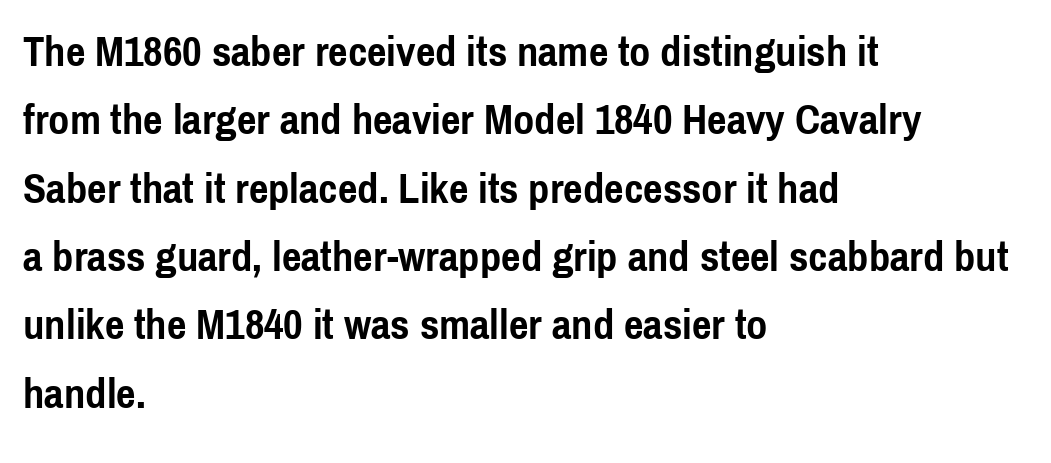
The image shows 43 px semibold, condensed sans-serif type, upright; set left-aligned, normal line spacing (1.59x), normal letter spacing, not underlined; a medium x-height.
